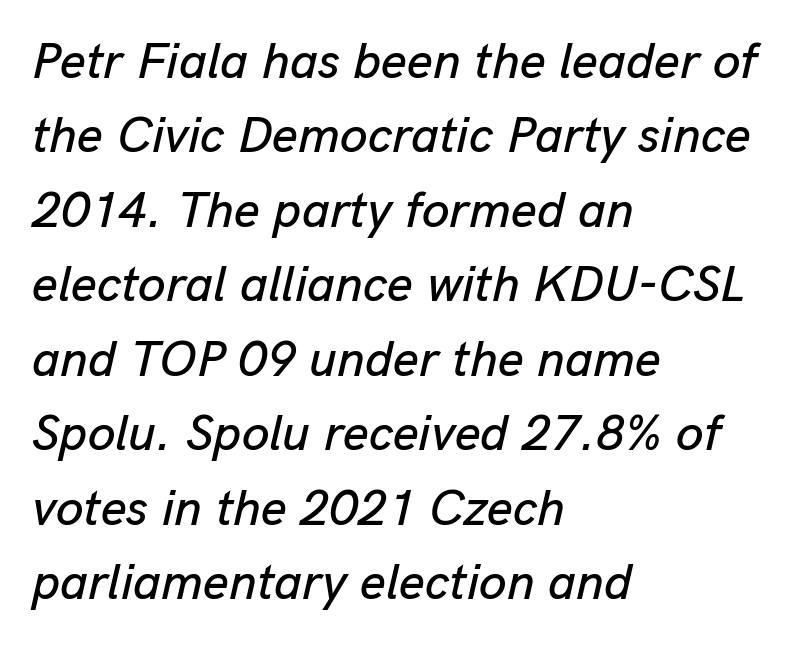
{"italic": "yes", "lean": "right", "slant_degrees": 13, "width": "normal", "stroke_contrast": "low", "x_height": "medium", "monospaced": "no", "underline": "no", "align": "left", "line_spacing": "normal", "line_spacing_ratio": 1.49, "letter_spacing": "normal", "letter_spacing_em": 0.0, "glyph_px": 50}
